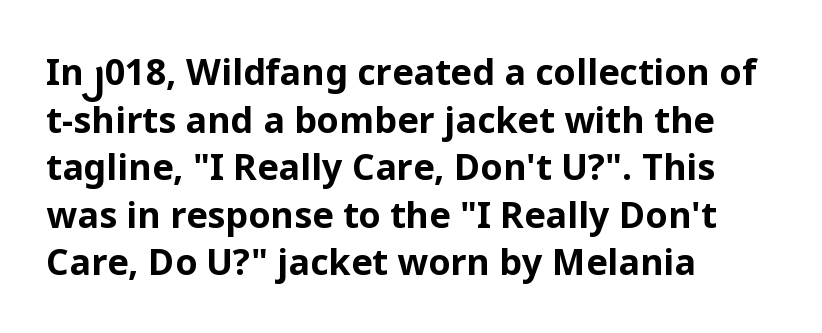
Q: Is the text bold? A: Yes.
Q: Is the text italic (slanted)? A: No, it is upright.
Q: Is the typeface a serif or a sans-serif typeface? A: Sans-serif.
Q: Is the text underlined? A: No.
Q: How is the paragraph aligned? A: Left-aligned.
Q: Is the spacing between letters normal or unusually wide? A: Normal.
Q: Is the spacing between lines tight, normal or loose? A: Normal.
Q: Width (condensed, normal, or wide)? A: Normal.
Q: Stroke contrast? A: Low.
Q: x-height? A: Medium.
Q: Monospaced? A: No.
